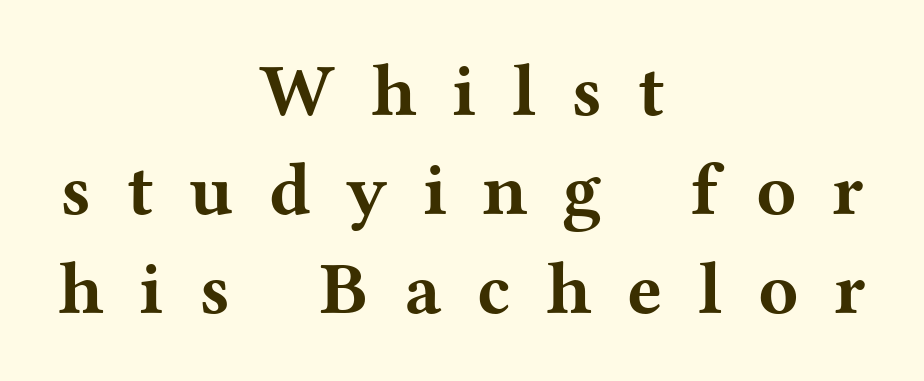
Q: Is the text bold? A: Yes.
Q: Is the text italic (slanted)? A: No, it is upright.
Q: Is the typeface a serif or a sans-serif typeface? A: Serif.
Q: Is the text underlined? A: No.
Q: How is the paragraph aligned? A: Centered.
Q: Is the spacing between letters normal or unusually wide? A: Unusually wide.
Q: Is the spacing between lines tight, normal or loose? A: Normal.
Q: Width (condensed, normal, or wide)? A: Wide.
Q: Stroke contrast? A: Medium.
Q: x-height? A: Medium.
Q: Monospaced? A: No.
